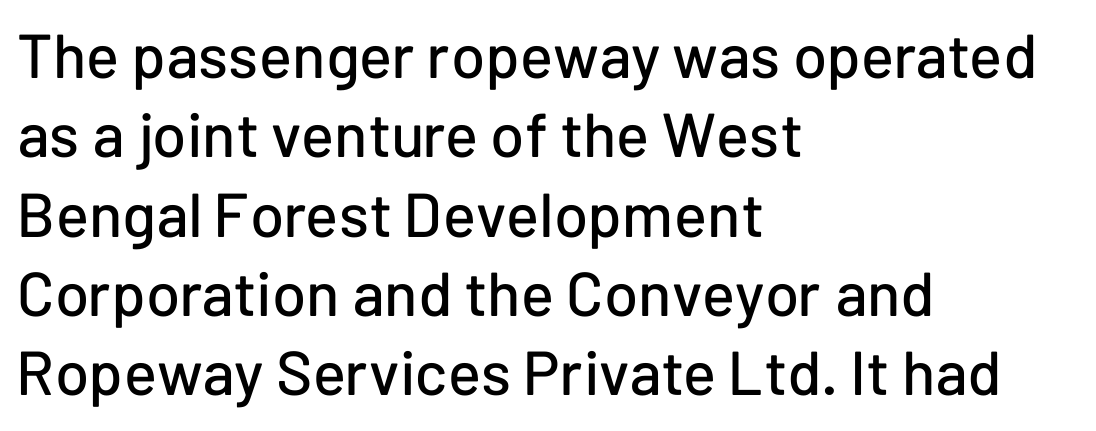
Regular leading. The space beneath each line is pristine and unruled. Style check: upright. Observe the ordinary spacing: letters are neighbours, not strangers. Visually the block forms a straight wall on the left and a jagged coastline on the right.
